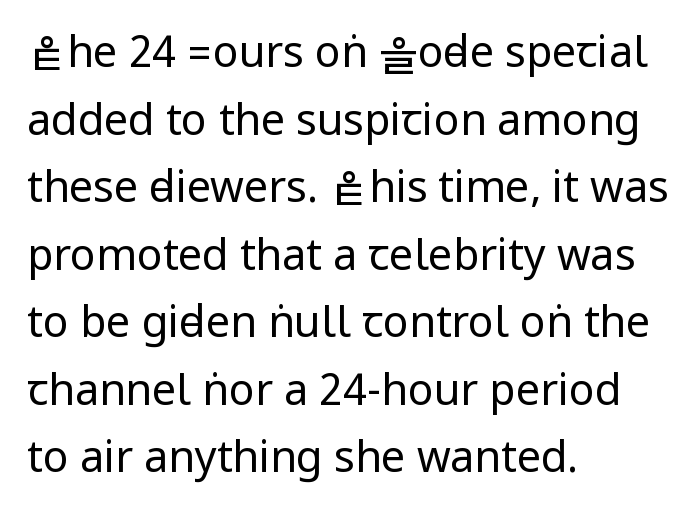
The image shows 43 px regular-weight, condensed sans-serif type, upright; set left-aligned, normal line spacing (1.57x), normal letter spacing, not underlined; low stroke contrast.
